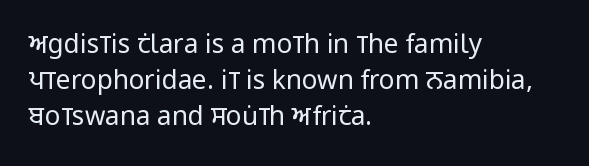
Q: Is the text bold? A: No.
Q: Is the text italic (slanted)? A: No, it is upright.
Q: Is the text underlined? A: No.
Q: How is the paragraph aligned? A: Left-aligned.
Q: Is the spacing between letters normal or unusually wide? A: Normal.
Q: Is the spacing between lines tight, normal or loose? A: Normal.
